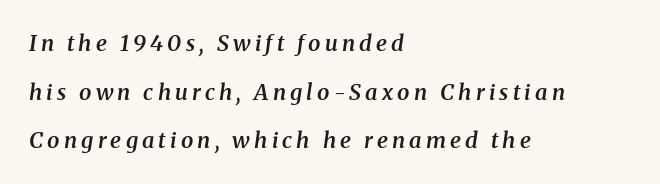
{"italic": "yes", "lean": "right", "slant_degrees": 8, "bold": "semi", "underline": "no", "align": "left", "line_spacing": "loose", "line_spacing_ratio": 2.21, "glyph_px": 22}
